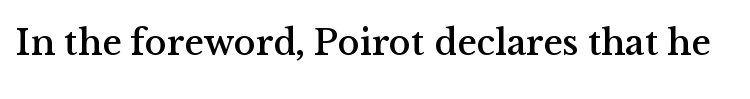
A typesetter would call this zero additional tracking. Varying glyph widths throughout — classic text-font behaviour. The gap between lines stays unmarked. Look at the bottom of the vertical strokes: they flare into serifs here.
